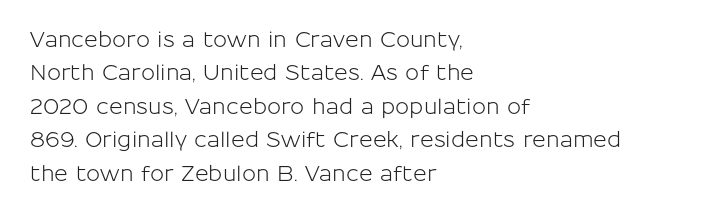
Nobody drew a line under any word here. A student would call this left alignment; a typographer would say flush left, rag right. Rendered with straight, roman letterforms. In terms of leading, this rendering sits right in the middle. Characters follow at the spacing the type designer built in.
